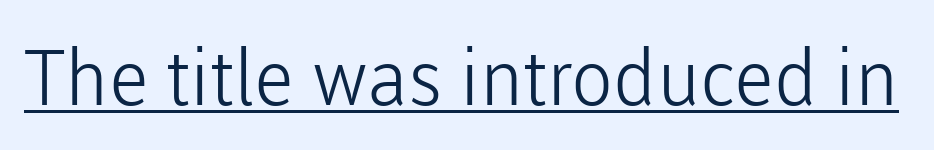
Q: Is the text bold? A: No.
Q: Is the text italic (slanted)? A: No, it is upright.
Q: Is the typeface a serif or a sans-serif typeface? A: Sans-serif.
Q: Is the text underlined? A: Yes.
Q: Is the spacing between letters normal or unusually wide? A: Normal.
Q: Width (condensed, normal, or wide)? A: Normal.
Q: Stroke contrast? A: Low.
Q: x-height? A: Medium.
Q: Monospaced? A: No.
